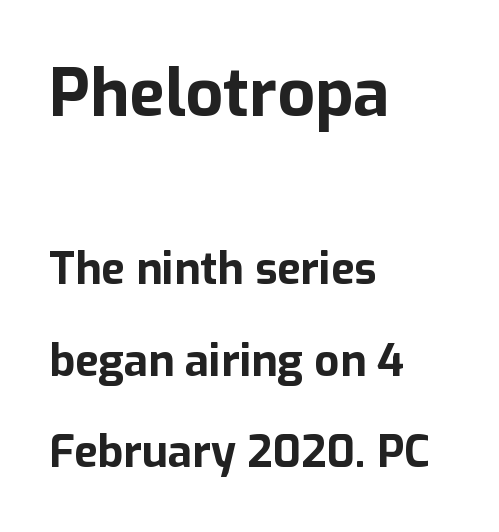
{"serif": "no", "italic": "no", "bold": "yes", "weight": "bold", "width": "normal", "stroke_contrast": "low", "x_height": "medium", "monospaced": "no", "underline": "no", "align": "left", "line_spacing": "loose", "line_spacing_ratio": 2.08, "letter_spacing": "normal", "letter_spacing_em": 0.0, "larger_block": "first", "size_ratio": 1.5, "glyph_px": 66}
